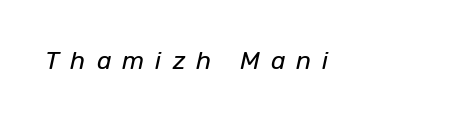
The image shows 25 px text type, italic (leaning right); set unusually wide letter spacing (+0.44 em), not underlined.
